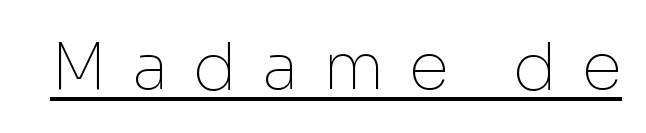
Q: Is the text bold? A: No.
Q: Is the text italic (slanted)? A: No, it is upright.
Q: Is the typeface a serif or a sans-serif typeface? A: Sans-serif.
Q: Is the text underlined? A: Yes.
Q: Is the spacing between letters normal or unusually wide? A: Unusually wide.
Q: Width (condensed, normal, or wide)? A: Normal.
Q: Stroke contrast? A: Low.
Q: x-height? A: Medium.
Q: Monospaced? A: No.
